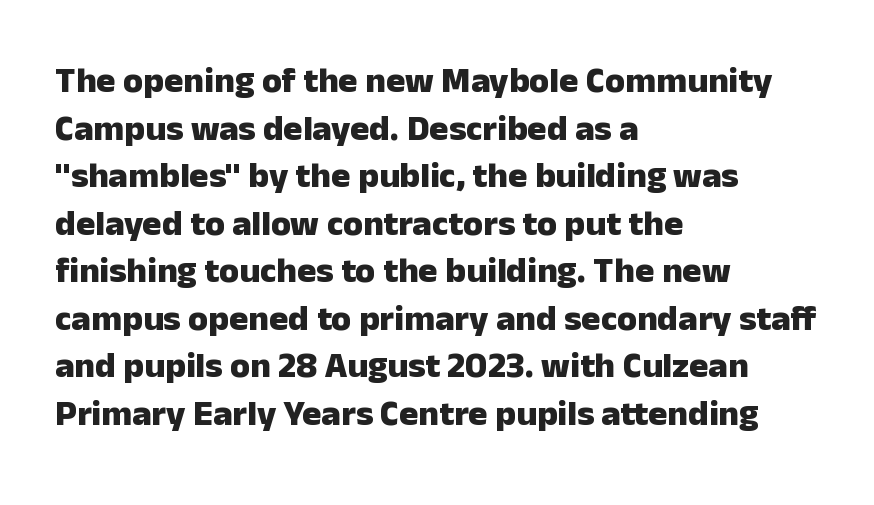
Q: Is the text bold? A: Yes.
Q: Is the text italic (slanted)? A: No, it is upright.
Q: Is the typeface a serif or a sans-serif typeface? A: Sans-serif.
Q: Is the text underlined? A: No.
Q: How is the paragraph aligned? A: Left-aligned.
Q: Is the spacing between letters normal or unusually wide? A: Normal.
Q: Is the spacing between lines tight, normal or loose? A: Normal.
Q: Width (condensed, normal, or wide)? A: Normal.
Q: Stroke contrast? A: Low.
Q: x-height? A: Medium.
Q: Monospaced? A: No.
